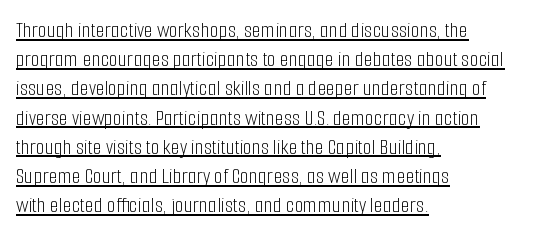
{"italic": "no", "bold": "no", "underline": "yes", "align": "left", "line_spacing": "normal", "line_spacing_ratio": 1.27, "letter_spacing": "normal", "letter_spacing_em": 0.0, "glyph_px": 23}
